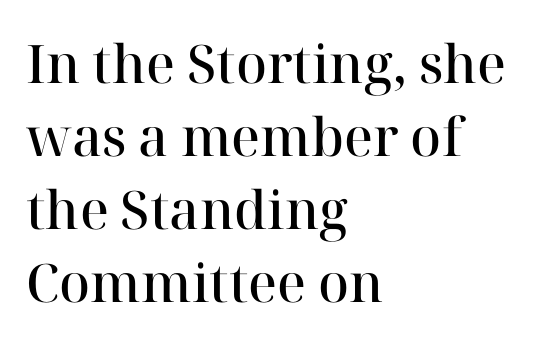
{"serif": "yes", "italic": "no", "bold": "semi", "weight": "semibold", "width": "normal", "stroke_contrast": "high", "x_height": "medium", "monospaced": "no", "underline": "no", "align": "left", "line_spacing": "normal", "line_spacing_ratio": 1.38, "letter_spacing": "normal", "letter_spacing_em": 0.0, "glyph_px": 53}
